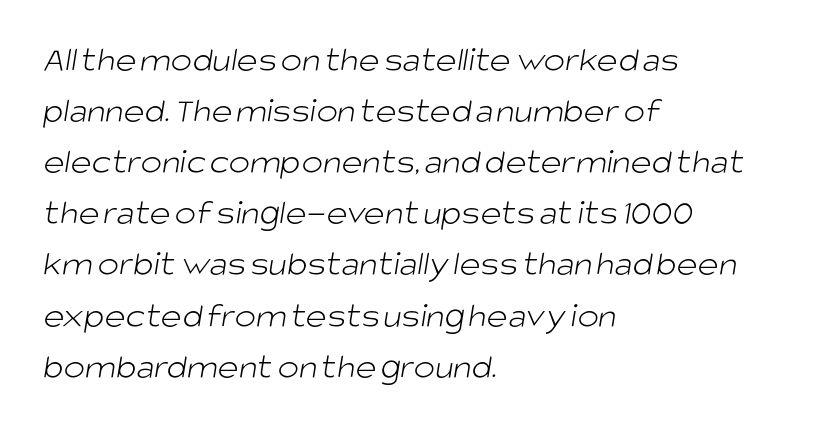
Q: Is the text bold? A: No.
Q: Is the typeface a serif or a sans-serif typeface? A: Sans-serif.
Q: Is the text underlined? A: No.
Q: How is the paragraph aligned? A: Left-aligned.
Q: Is the spacing between letters normal or unusually wide? A: Normal.
Q: Is the spacing between lines tight, normal or loose? A: Normal.
Q: Width (condensed, normal, or wide)? A: Normal.
Q: Stroke contrast? A: Low.
Q: x-height? A: Large.
Q: Monospaced? A: No.
